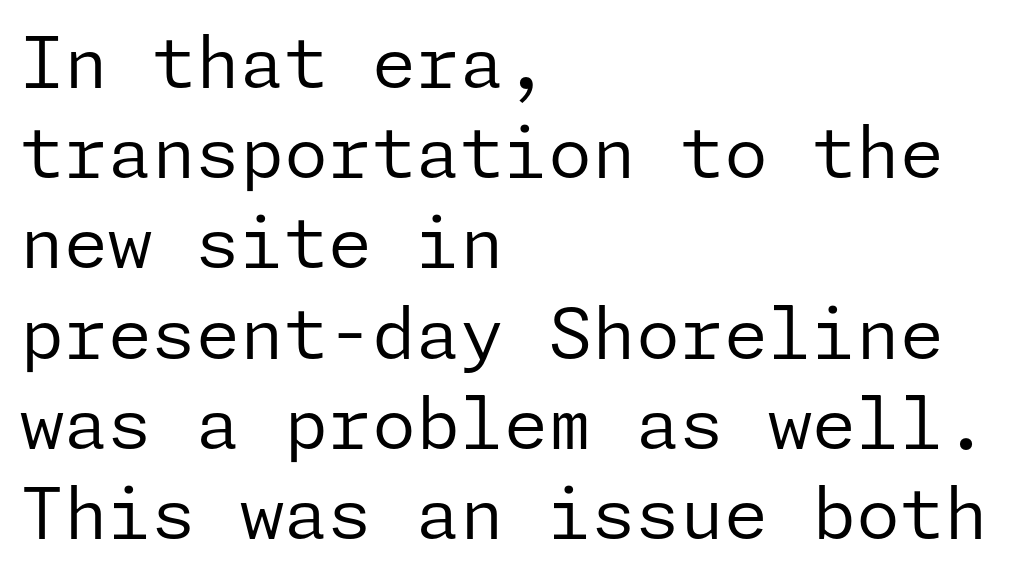
{"serif": "no", "italic": "no", "bold": "no", "weight": "regular", "width": "normal", "stroke_contrast": "low", "x_height": "medium", "underline": "no", "align": "left", "line_spacing": "normal", "line_spacing_ratio": 1.27, "letter_spacing": "normal", "letter_spacing_em": 0.0, "glyph_px": 71}
